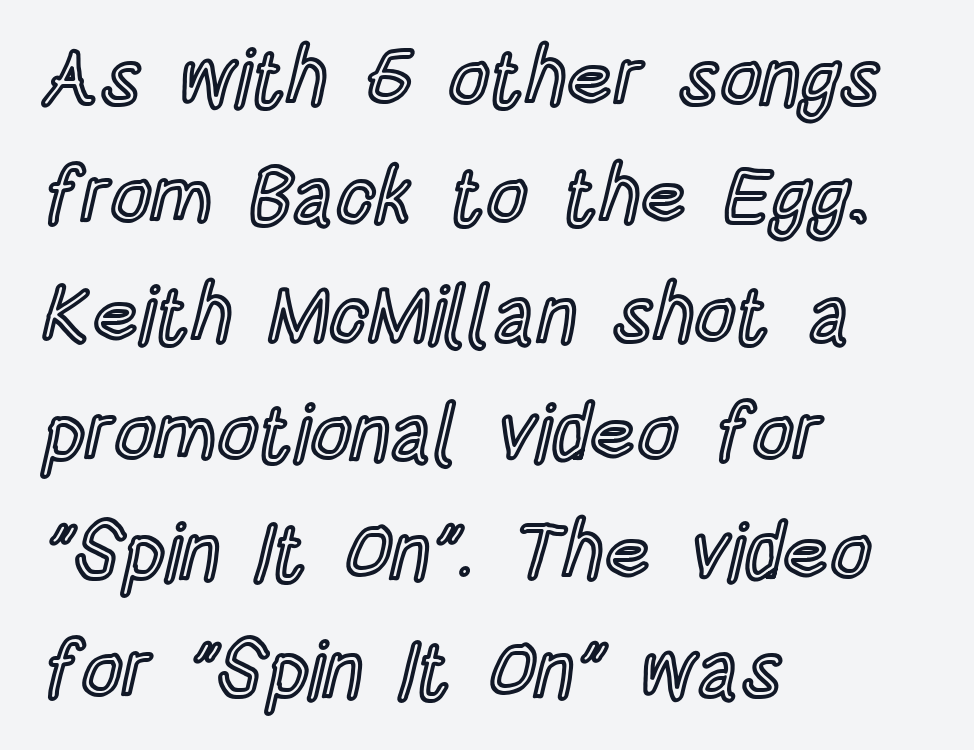
Q: Is the text italic (slanted)? A: Yes.
Q: Is the text underlined? A: No.
Q: How is the paragraph aligned? A: Left-aligned.
Q: Is the spacing between letters normal or unusually wide? A: Normal.
Q: Is the spacing between lines tight, normal or loose? A: Normal.
Q: Width (condensed, normal, or wide)? A: Condensed.
Q: x-height? A: Large.
Q: Monospaced? A: No.
